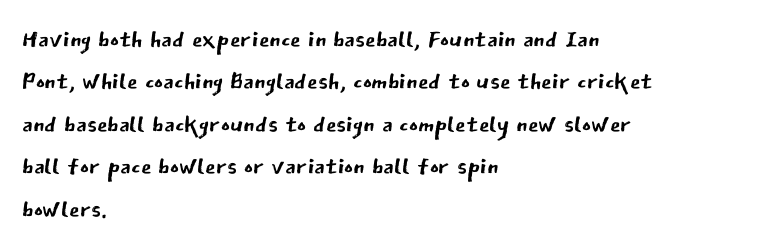
Looks like regular typesetting: each glyph gets only the width it needs. The designer went with a sans here, leaving each stem footless. In CSS terms this would be text-align: left. Check the space under the baseline: it is left empty. The specimen reads as upright at a glance.
